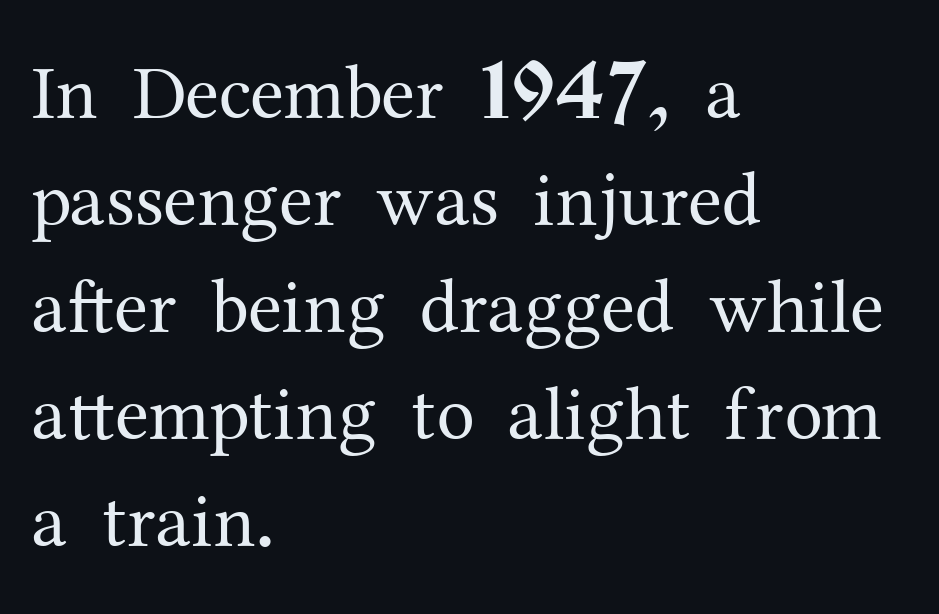
{"serif": "yes", "italic": "no", "bold": "no", "weight": "regular", "width": "normal", "stroke_contrast": "medium", "x_height": "medium", "monospaced": "no", "underline": "no", "align": "left", "line_spacing": "normal", "line_spacing_ratio": 1.39, "letter_spacing": "normal", "letter_spacing_em": 0.0, "glyph_px": 77}
